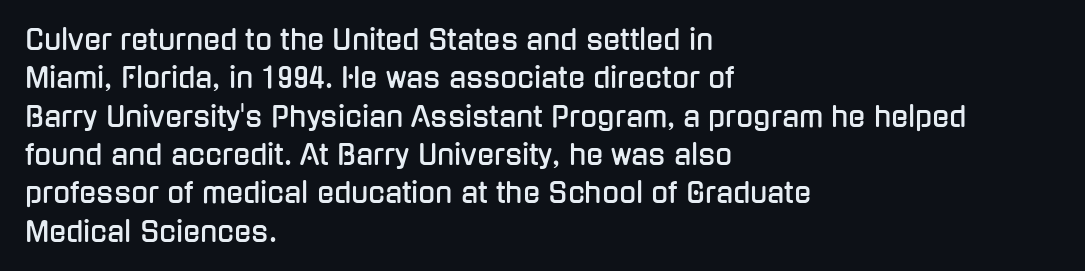
{"serif": "no", "italic": "no", "width": "condensed", "stroke_contrast": "low", "x_height": "medium", "monospaced": "no", "underline": "no", "align": "left", "line_spacing": "normal", "line_spacing_ratio": 1.37, "letter_spacing": "normal", "letter_spacing_em": 0.0, "glyph_px": 28}
